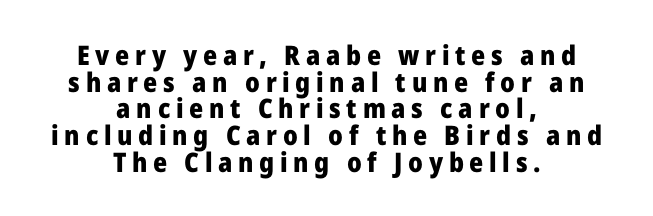
The image shows 27 px bold type, upright; set centered, tight line spacing (0.99x), unusually wide letter spacing (+0.21 em), not underlined.
